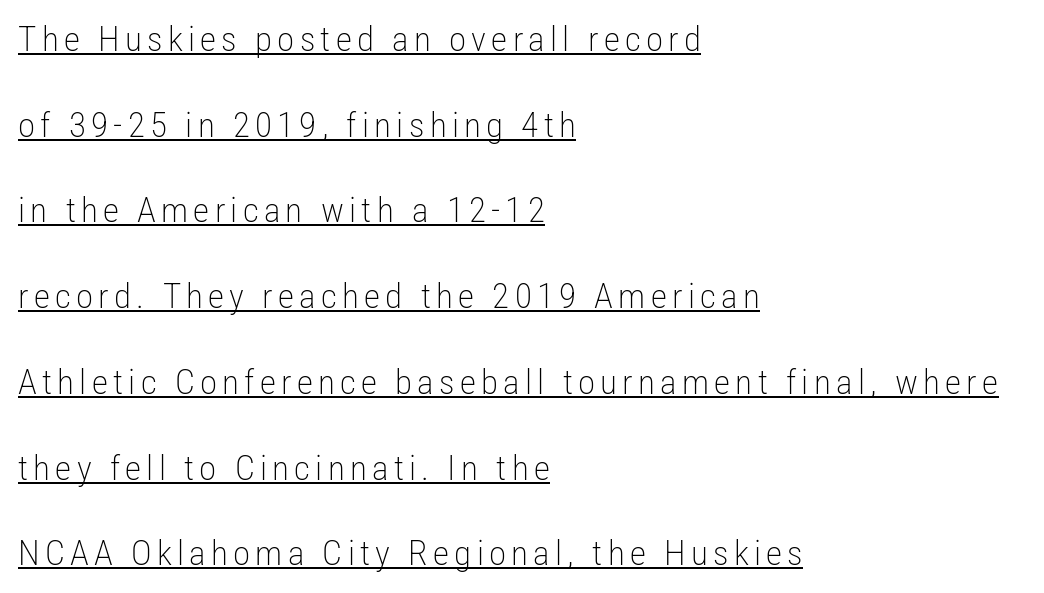
{"serif": "no", "italic": "no", "bold": "no", "weight": "light", "width": "condensed", "stroke_contrast": "low", "x_height": "medium", "monospaced": "no", "underline": "yes", "align": "left", "line_spacing": "loose", "line_spacing_ratio": 2.45, "glyph_px": 35}
